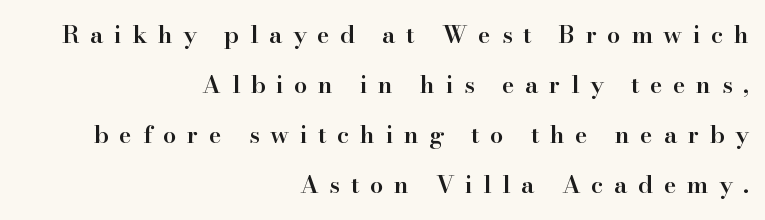
Q: Is the text bold? A: Semi-bold.
Q: Is the text italic (slanted)? A: No, it is upright.
Q: Is the text underlined? A: No.
Q: How is the paragraph aligned? A: Right-aligned.
Q: Is the spacing between letters normal or unusually wide? A: Unusually wide.
Q: Is the spacing between lines tight, normal or loose? A: Loose.
